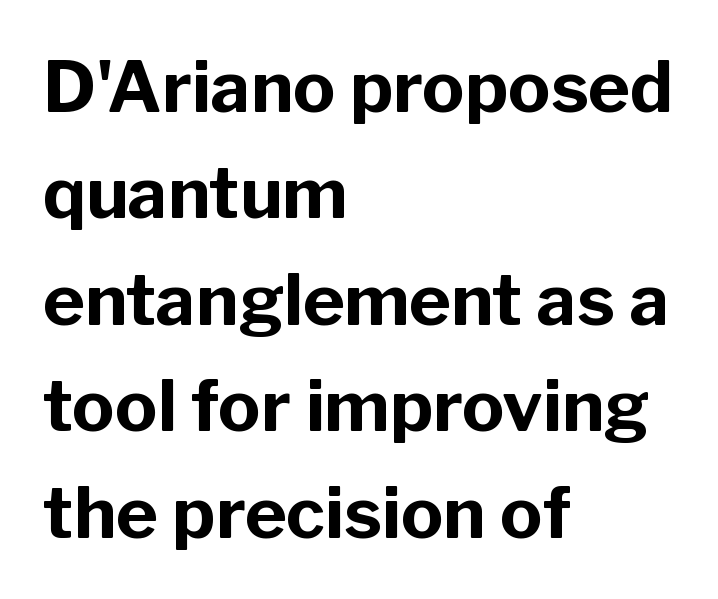
Q: Is the text bold? A: Yes.
Q: Is the text italic (slanted)? A: No, it is upright.
Q: Is the typeface a serif or a sans-serif typeface? A: Sans-serif.
Q: Is the text underlined? A: No.
Q: How is the paragraph aligned? A: Left-aligned.
Q: Is the spacing between letters normal or unusually wide? A: Normal.
Q: Is the spacing between lines tight, normal or loose? A: Normal.
Q: Width (condensed, normal, or wide)? A: Normal.
Q: Stroke contrast? A: Low.
Q: x-height? A: Medium.
Q: Monospaced? A: No.
